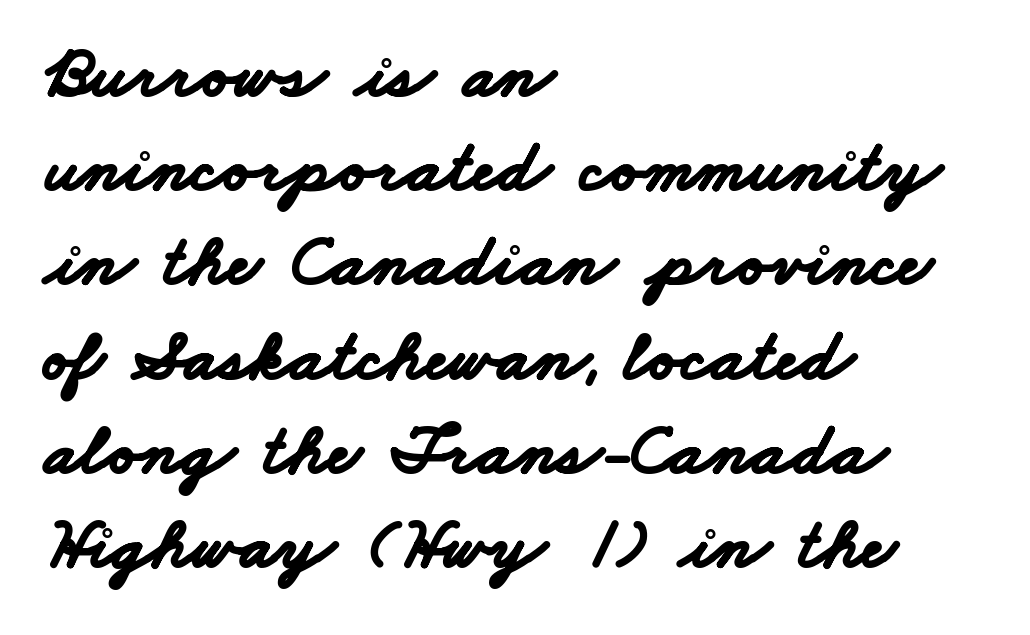
The glyphs have the mass of a bold cut. Characters follow at the spacing the type designer built in. Bare-footed words on every line. The block of text has a typical density, with ordinary space between rows. Each letter keeps its own natural width here, so spacing adapts to shape. One-word summary of the alignment: left.
